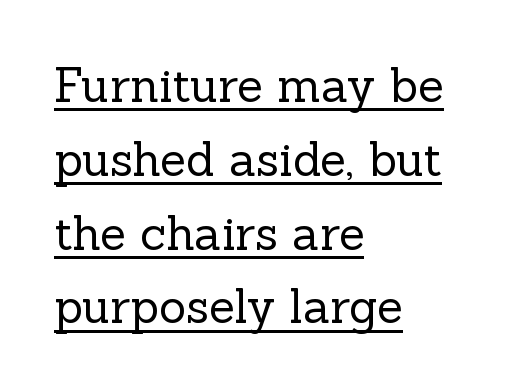
Q: Is the text bold? A: No.
Q: Is the text italic (slanted)? A: No, it is upright.
Q: Is the typeface a serif or a sans-serif typeface? A: Serif.
Q: Is the text underlined? A: Yes.
Q: How is the paragraph aligned? A: Left-aligned.
Q: Is the spacing between letters normal or unusually wide? A: Normal.
Q: Is the spacing between lines tight, normal or loose? A: Normal.
Q: Width (condensed, normal, or wide)? A: Normal.
Q: x-height? A: Medium.
Q: Monospaced? A: No.
